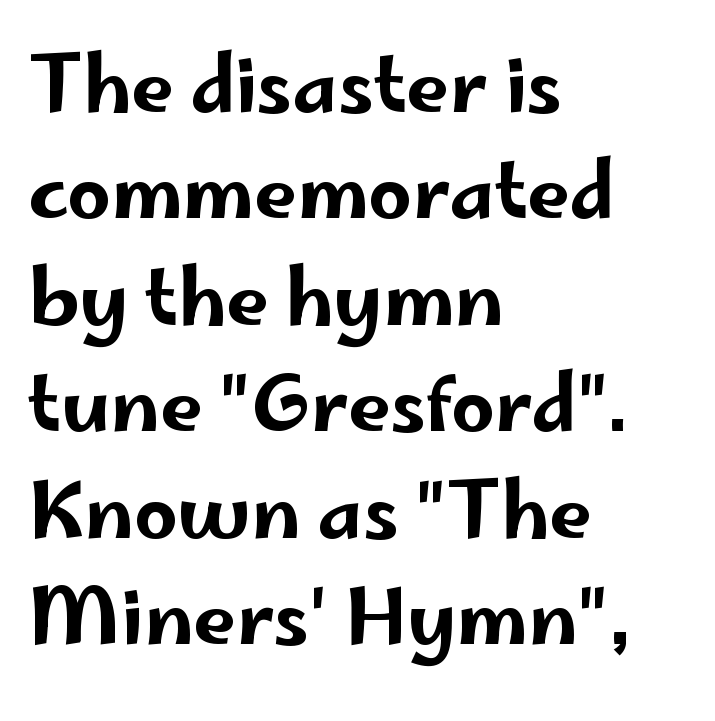
Here the designer chose a conventional face with non-uniform glyph widths. Compared with a centered layout, this one pins lines to the left instead. Nobody drew a line under any word here. This sample uses an upright cut, with every glyph sitting square on the baseline. Leading matches the norm, producing a regular column.
